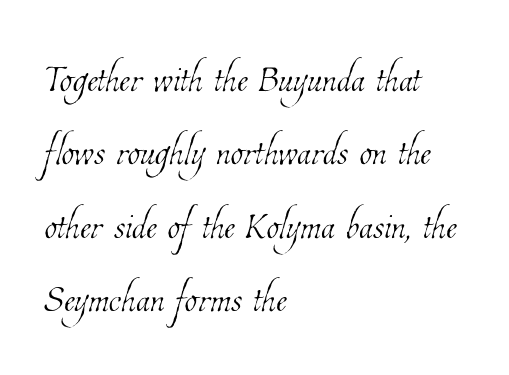
Q: Is the text bold? A: No.
Q: Is the text underlined? A: No.
Q: How is the paragraph aligned? A: Left-aligned.
Q: Is the spacing between letters normal or unusually wide? A: Normal.
Q: Is the spacing between lines tight, normal or loose? A: Normal.
Q: Width (condensed, normal, or wide)? A: Condensed.
Q: Stroke contrast? A: Low.
Q: x-height? A: Medium.
Q: Monospaced? A: No.
